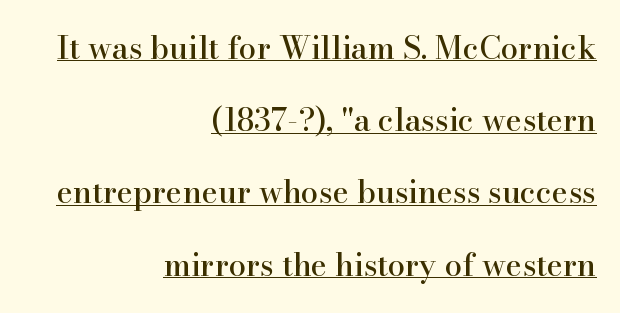
Q: Is the text italic (slanted)? A: No, it is upright.
Q: Is the typeface a serif or a sans-serif typeface? A: Serif.
Q: Is the text underlined? A: Yes.
Q: How is the paragraph aligned? A: Right-aligned.
Q: Is the spacing between letters normal or unusually wide? A: Normal.
Q: Is the spacing between lines tight, normal or loose? A: Loose.
Q: Width (condensed, normal, or wide)? A: Normal.
Q: Stroke contrast? A: High.
Q: x-height? A: Small.
Q: Monospaced? A: No.
